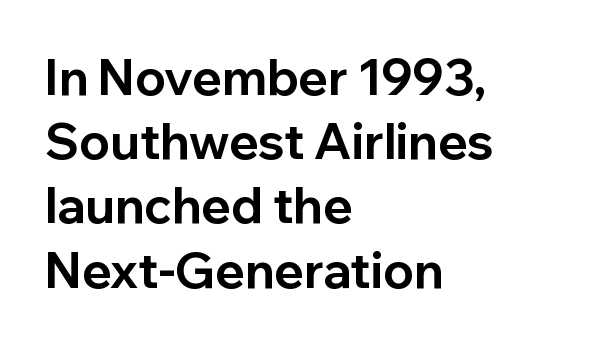
The letters are bold, with thick, heavy strokes. All the whitespace from short lines collects on the right. The font's upright variant was chosen for this text. The zone under the glyphs is completely vacant.
